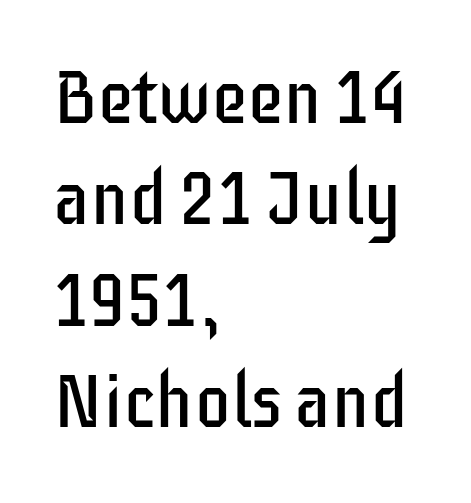
The image shows 74 px regular-weight, condensed sans-serif type, upright; set left-aligned, normal line spacing (1.37x), normal letter spacing, not underlined; low stroke contrast and a large x-height.
